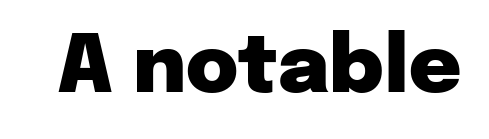
The foot of each line stays bare and open. Does the lettering tilt? It doesn't — this is upright. Note the varied advance widths — an 'i' is clearly narrower than an 'm'. The type is set solid horizontally, with unmodified tracking. How heavy is the stroke? Heavy — this is a bold.
